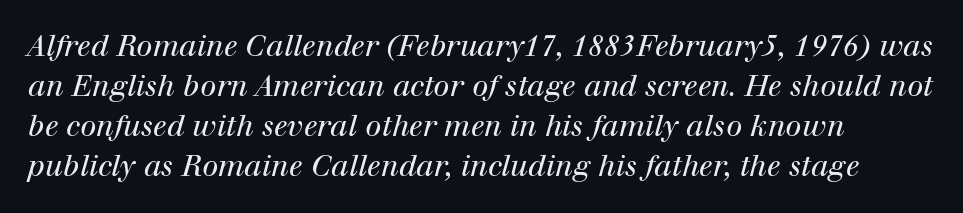
The image shows 29 px regular-weight serif type, italic (leaning right); set normal line spacing (1.38x), normal letter spacing, not underlined; high stroke contrast and a medium x-height.
